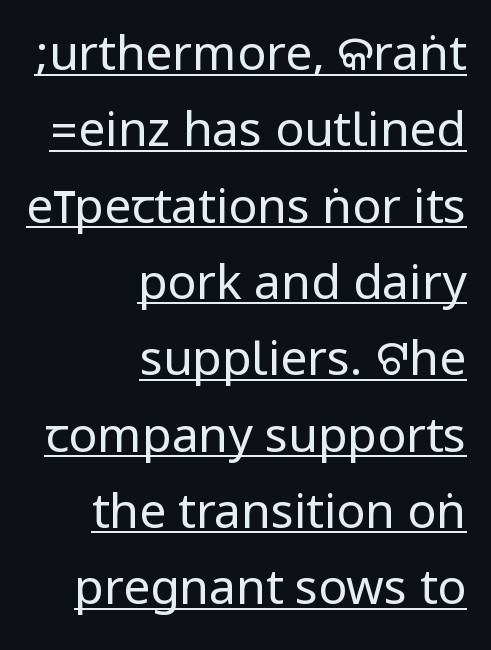
The image shows 48 px regular-weight, condensed sans-serif type, upright; set right-aligned, normal line spacing (1.59x), normal letter spacing, underlined; low stroke contrast.
